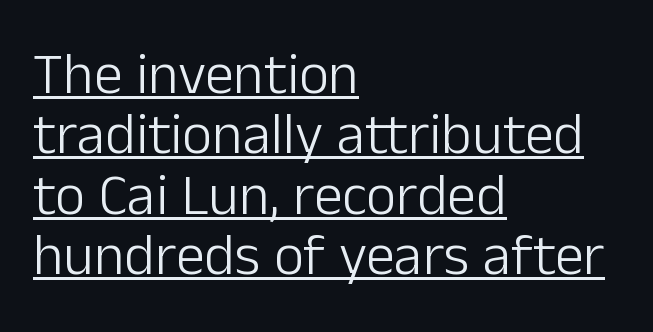
Does the lettering tilt? It doesn't — this is upright. Default kerning and tracking; the words read as compact shapes. The weight tops out at a normal text grade. This sample is left-justified, so line endings fall wherever the words run out. Classification — sans serif.
